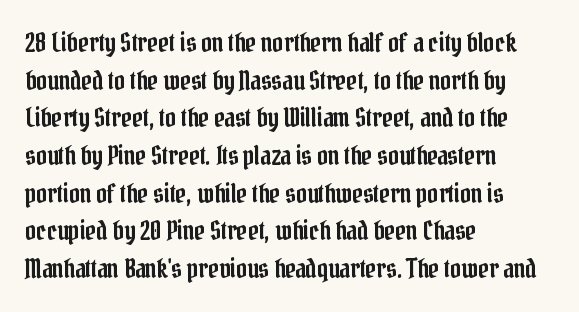
The image shows 26 px text type, upright; set left-aligned, normal line spacing (1.45x), normal letter spacing, not underlined.
